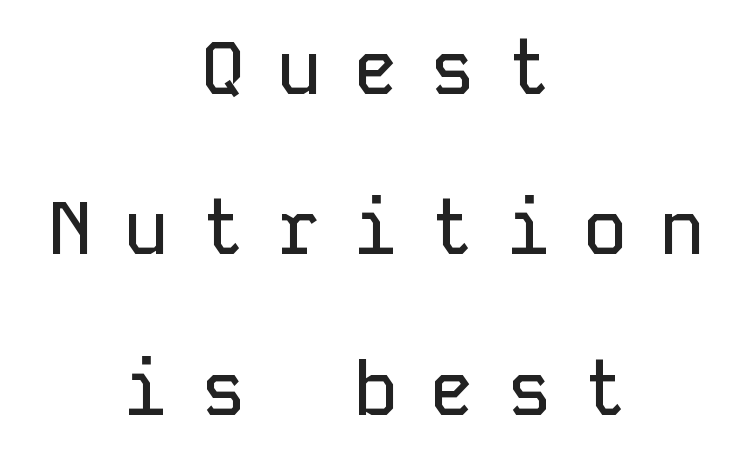
Q: Is the text italic (slanted)? A: No, it is upright.
Q: Is the typeface a serif or a sans-serif typeface? A: Sans-serif.
Q: Is the text underlined? A: No.
Q: How is the paragraph aligned? A: Centered.
Q: Is the spacing between letters normal or unusually wide? A: Unusually wide.
Q: Is the spacing between lines tight, normal or loose? A: Loose.
Q: Width (condensed, normal, or wide)? A: Normal.
Q: Stroke contrast? A: Low.
Q: x-height? A: Medium.
Q: Monospaced? A: Yes.
